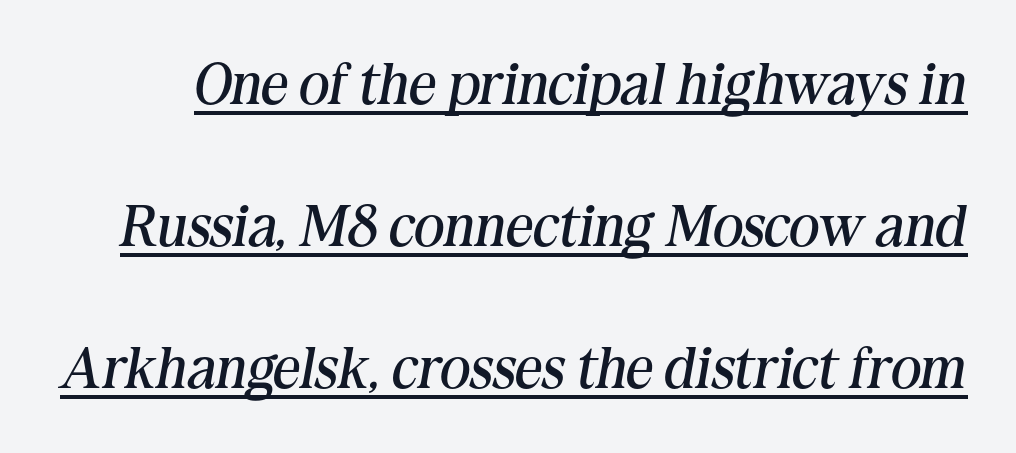
Nothing unusual about the tracking: characters are spaced as the font intends. These lines are composed in type with serifs. Do the characters align in a grid? No, the font is proportional. What decoration does the sample have? An underline. The text carries the slant typical of an italic or oblique font. The letterforms sit at book weight or below.
